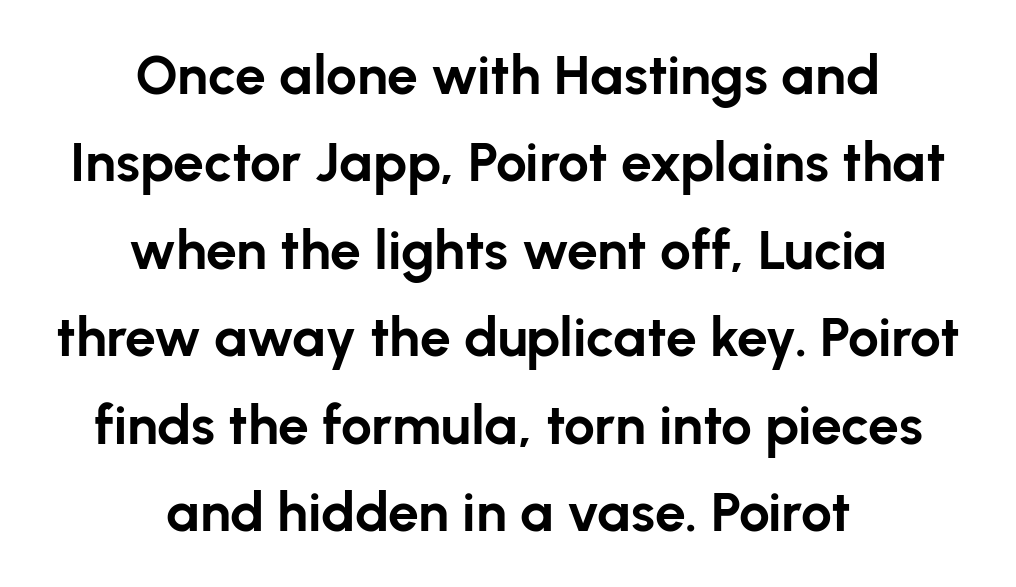
Vertical strokes here are truly vertical. Heft: maximum for text — a bold. Casual observation: everything's sitting right in the middle. Characters follow at the spacing the type designer built in. A clean baseline with only descenders dipping below it. The leading is moderate, giving the passage an even texture.
